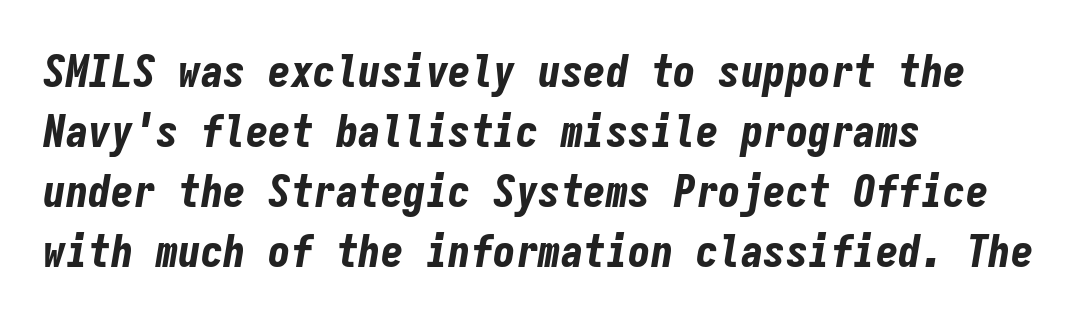
Q: Is the text bold? A: Yes.
Q: Is the text italic (slanted)? A: Yes, it leans right by about 9 degrees.
Q: Is the text underlined? A: No.
Q: How is the paragraph aligned? A: Left-aligned.
Q: Is the spacing between letters normal or unusually wide? A: Normal.
Q: Is the spacing between lines tight, normal or loose? A: Normal.
Q: Width (condensed, normal, or wide)? A: Condensed.
Q: Stroke contrast? A: Low.
Q: x-height? A: Medium.
Q: Monospaced? A: Yes.
